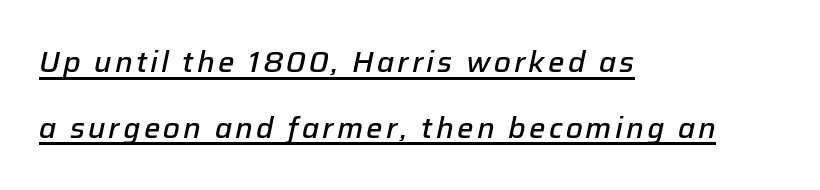
If you drew a ruler down the left edge, every line would touch it. This is underlined copy, the kind a proofreader might mark for attention. Here the designer chose a conventional face with non-uniform glyph widths. Typographic density is moderately raised because the face is semibold. Regarding leading, the lines here are spaced well apart.
